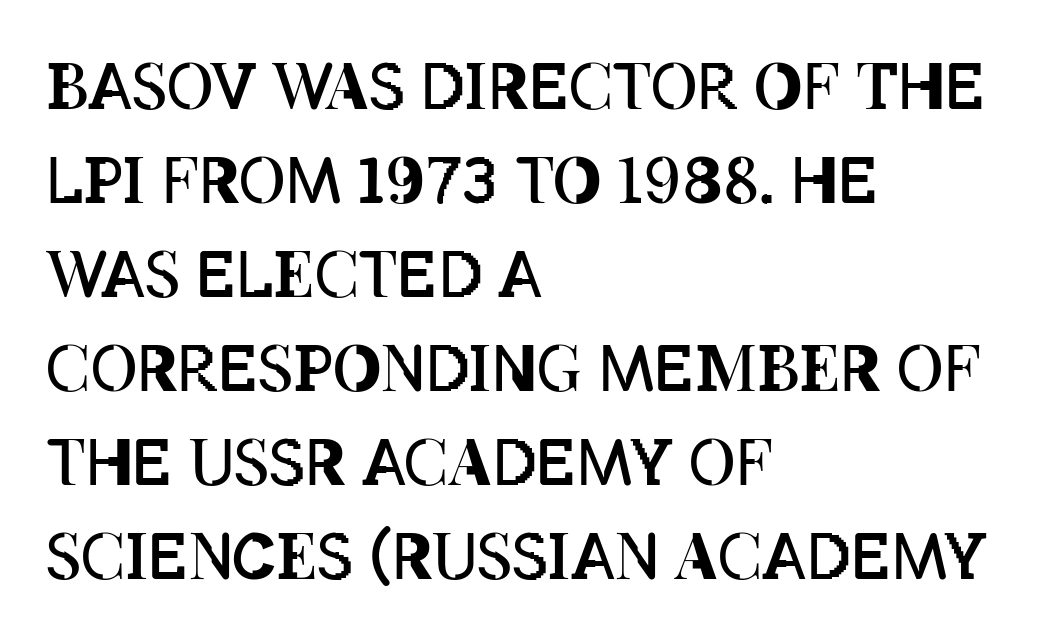
Q: Is the text bold? A: No.
Q: Is the text italic (slanted)? A: No, it is upright.
Q: Is the text underlined? A: No.
Q: How is the paragraph aligned? A: Left-aligned.
Q: Is the spacing between letters normal or unusually wide? A: Normal.
Q: Is the spacing between lines tight, normal or loose? A: Normal.
Q: Width (condensed, normal, or wide)? A: Condensed.
Q: Stroke contrast? A: Low.
Q: x-height? A: Large.
Q: Monospaced? A: No.
